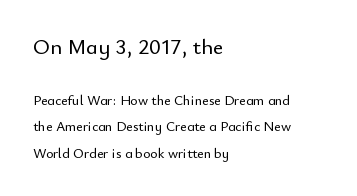
{"italic": "no", "underline": "no", "align": "left", "line_spacing_ratio": 1.88, "letter_spacing": "normal", "letter_spacing_em": 0.0, "larger_block": "first", "size_ratio": 1.57, "glyph_px": 22}
